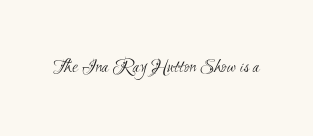
{"bold": "no", "underline": "no", "letter_spacing": "normal", "letter_spacing_em": 0.0, "glyph_px": 21}
